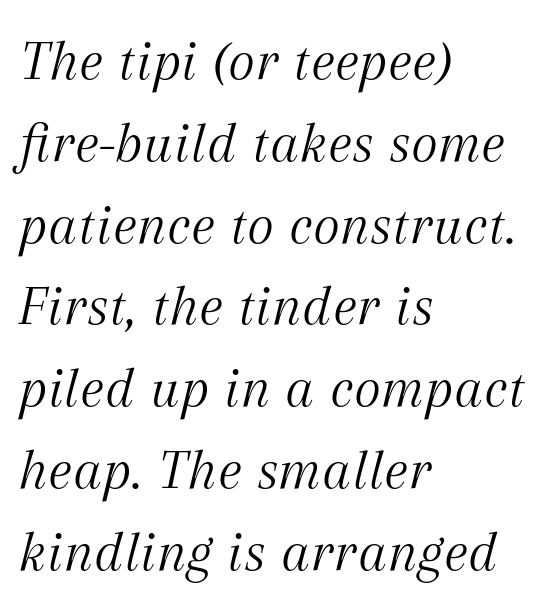
The image shows 58 px light serif type, italic (leaning right); set left-aligned, normal line spacing (1.41x), normal letter spacing, not underlined; medium stroke contrast and a medium x-height.
